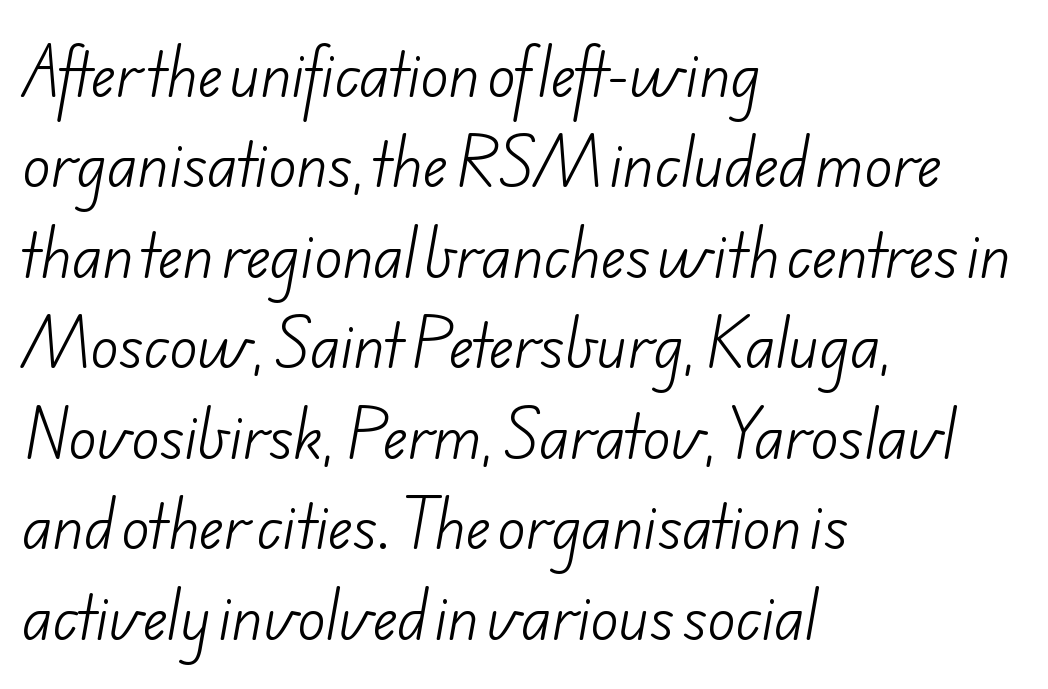
Q: Is the text bold? A: No.
Q: Is the typeface a serif or a sans-serif typeface? A: Sans-serif.
Q: Is the text underlined? A: No.
Q: How is the paragraph aligned? A: Left-aligned.
Q: Is the spacing between letters normal or unusually wide? A: Normal.
Q: Is the spacing between lines tight, normal or loose? A: Normal.
Q: Width (condensed, normal, or wide)? A: Normal.
Q: Stroke contrast? A: Low.
Q: x-height? A: Small.
Q: Monospaced? A: No.
